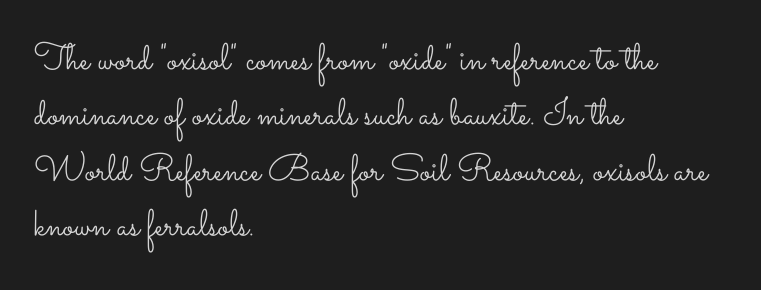
Q: Is the text bold? A: No.
Q: Is the text italic (slanted)? A: Yes.
Q: Is the text underlined? A: No.
Q: How is the paragraph aligned? A: Left-aligned.
Q: Is the spacing between letters normal or unusually wide? A: Normal.
Q: Is the spacing between lines tight, normal or loose? A: Normal.
Q: Width (condensed, normal, or wide)? A: Wide.
Q: Stroke contrast? A: Low.
Q: x-height? A: Small.
Q: Monospaced? A: No.
